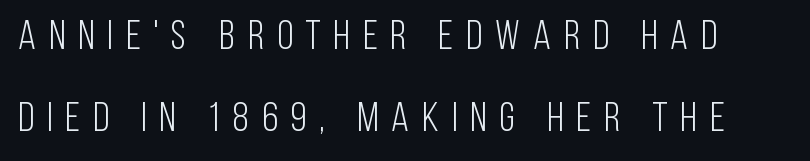
One glance says open: line gaps are wider than usual. These lines are rendered in a variable-pitch font. Nothing heavy about these letters — not bold at all. Notice how the stems are strictly vertical — no italics here. The letters are spread apart with noticeably loose tracking.
